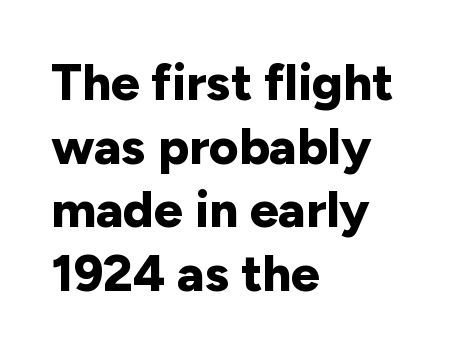
Q: Is the text bold? A: Yes.
Q: Is the text italic (slanted)? A: No, it is upright.
Q: Is the typeface a serif or a sans-serif typeface? A: Sans-serif.
Q: Is the text underlined? A: No.
Q: How is the paragraph aligned? A: Left-aligned.
Q: Is the spacing between letters normal or unusually wide? A: Normal.
Q: Is the spacing between lines tight, normal or loose? A: Normal.
Q: Width (condensed, normal, or wide)? A: Normal.
Q: Stroke contrast? A: Low.
Q: x-height? A: Medium.
Q: Monospaced? A: No.
